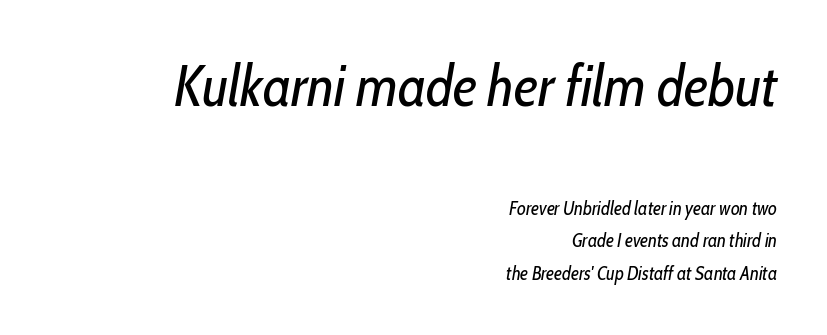
The image shows 58 px regular-weight, condensed type, italic (leaning right); set right-aligned, line spacing 1.71x, normal letter spacing, not underlined; the first (top) block is 3.05x larger; low stroke contrast and a medium x-height.
